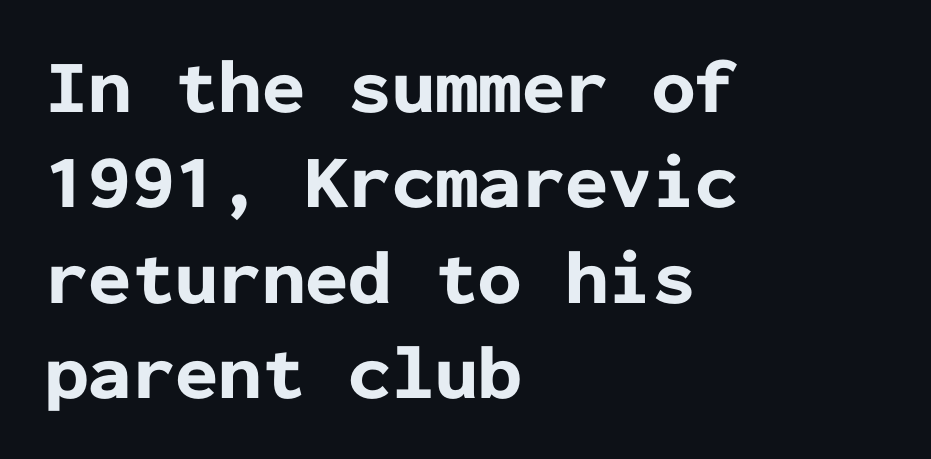
Rule under the text: the space is simply empty. To sum up the face: it is a sans, with no serifs. This sample uses an upright cut, with every glyph sitting square on the baseline. Each glyph is drawn with heavy, bold strokes.
